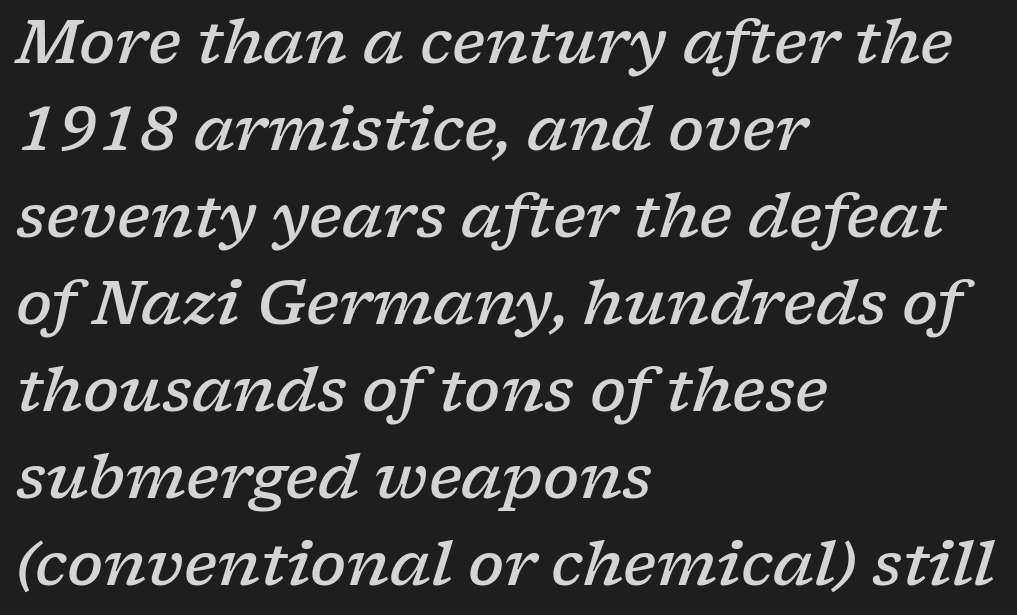
Q: Is the text bold? A: Semi-bold.
Q: Is the text italic (slanted)? A: Yes, it leans right by about 17 degrees.
Q: Is the typeface a serif or a sans-serif typeface? A: Serif.
Q: Is the text underlined? A: No.
Q: How is the paragraph aligned? A: Left-aligned.
Q: Is the spacing between letters normal or unusually wide? A: Normal.
Q: Is the spacing between lines tight, normal or loose? A: Normal.
Q: Width (condensed, normal, or wide)? A: Wide.
Q: Stroke contrast? A: Low.
Q: x-height? A: Medium.
Q: Monospaced? A: No.
